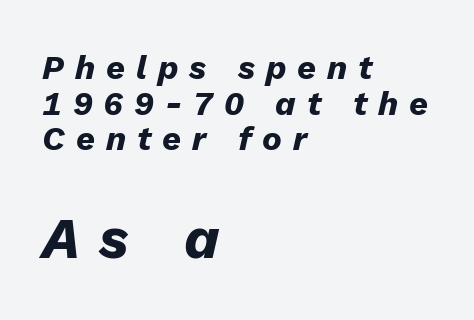
{"italic": "yes", "lean": "right", "slant_degrees": 13, "bold": "yes", "weight": "heavy", "width": "normal", "stroke_contrast": "low", "x_height": "medium", "monospaced": "no", "underline": "no", "align": "left", "line_spacing": "tight", "line_spacing_ratio": 1.08, "letter_spacing": "wide", "letter_spacing_em": 0.33, "larger_block": "second", "size_ratio": 1.73, "glyph_px": 57}
